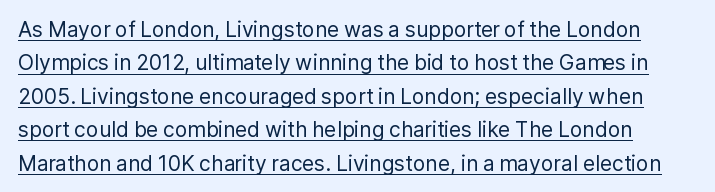
{"italic": "no", "bold": "no", "underline": "yes", "line_spacing": "normal", "line_spacing_ratio": 1.59, "letter_spacing": "normal", "letter_spacing_em": 0.0, "glyph_px": 21}
